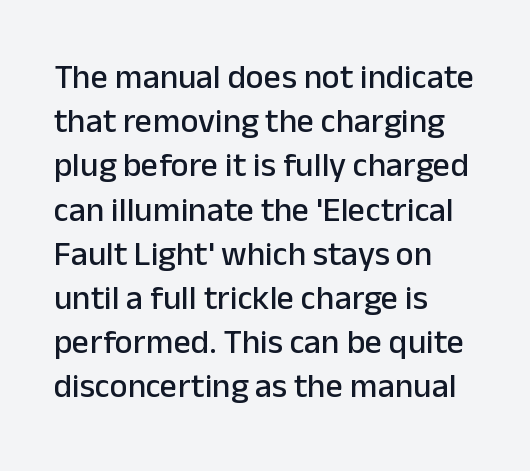
The passage shown is typeset with a sans-serif family. The rendering anchors every line to the left-hand side. Just letters on the line, the space beneath them empty. If you measured baseline to baseline, you'd find a middling distance. Is this a fixed-width face? No — the glyphs have proportional, varying widths. Every character sits straight up, as roman type does.
